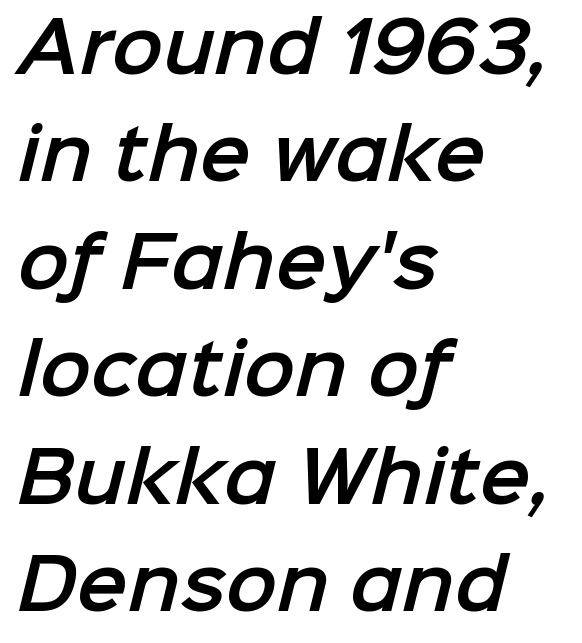
The image shows 68 px sans-serif type; set left-aligned, normal line spacing (1.58x), normal letter spacing, not underlined; low stroke contrast and a medium x-height.
